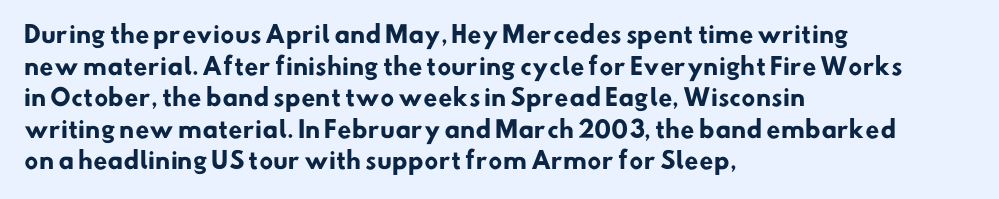
How are the letters spaced? Ordinarily, with no added tracking. Lines of text with bare space underneath. Casual observation: everything's shoved over to the left. Notice how thick the strokes are: this is what a full bold looks like.
